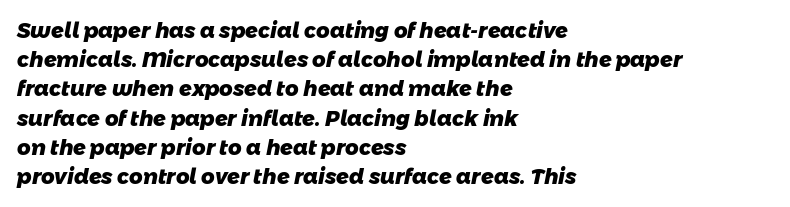
Q: Is the text bold? A: Yes.
Q: Is the text underlined? A: No.
Q: How is the paragraph aligned? A: Left-aligned.
Q: Is the spacing between letters normal or unusually wide? A: Normal.
Q: Is the spacing between lines tight, normal or loose? A: Normal.
